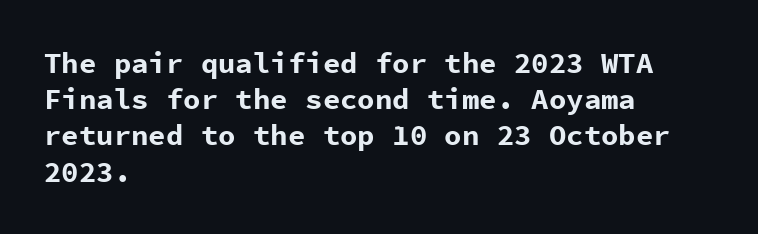
{"serif": "no", "italic": "no", "bold": "yes", "weight": "bold", "width": "normal", "stroke_contrast": "low", "x_height": "medium", "monospaced": "yes", "underline": "no", "align": "left", "line_spacing": "normal", "line_spacing_ratio": 1.25, "letter_spacing": "normal", "letter_spacing_em": 0.0, "glyph_px": 29}
